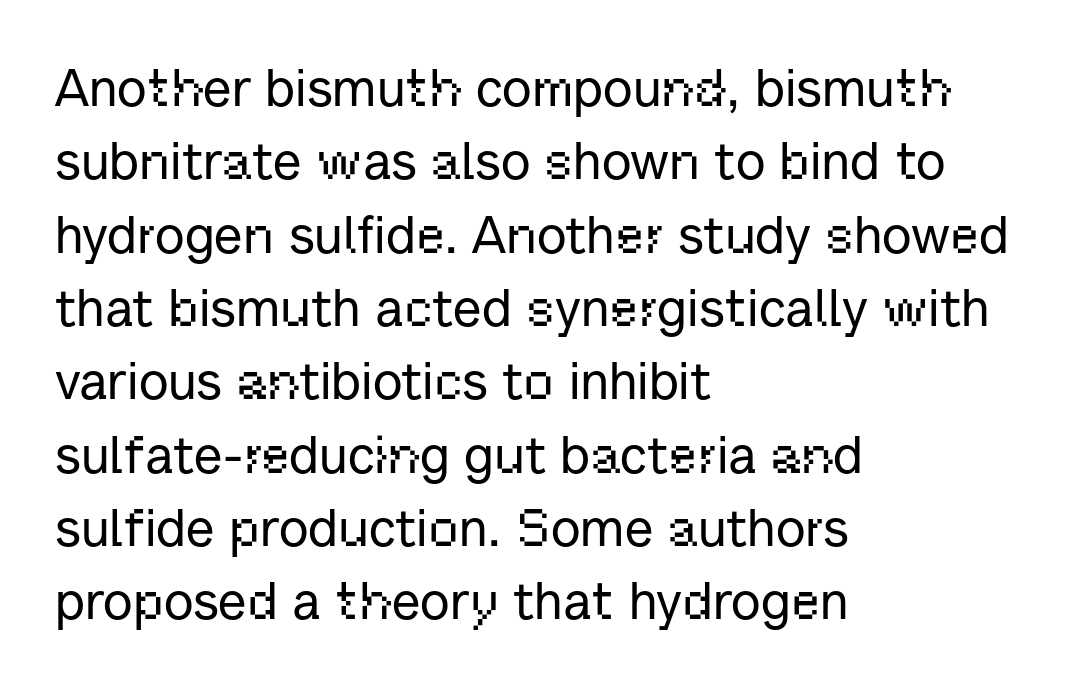
The face used here is rendered with its standard letterfit. In terms of letterform style, serifs are entirely absent. Spacing verdict: proportional, widths tailored to each character. Typeset ragged right — the left edge is the straight one. Glance below the letters and you will spot only blank space.
